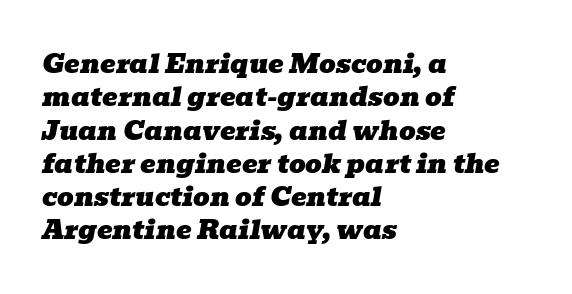
{"italic": "yes", "lean": "right", "slant_degrees": 10, "underline": "no", "align": "left", "line_spacing": "normal", "line_spacing_ratio": 1.28, "letter_spacing": "normal", "letter_spacing_em": 0.0, "glyph_px": 26}
